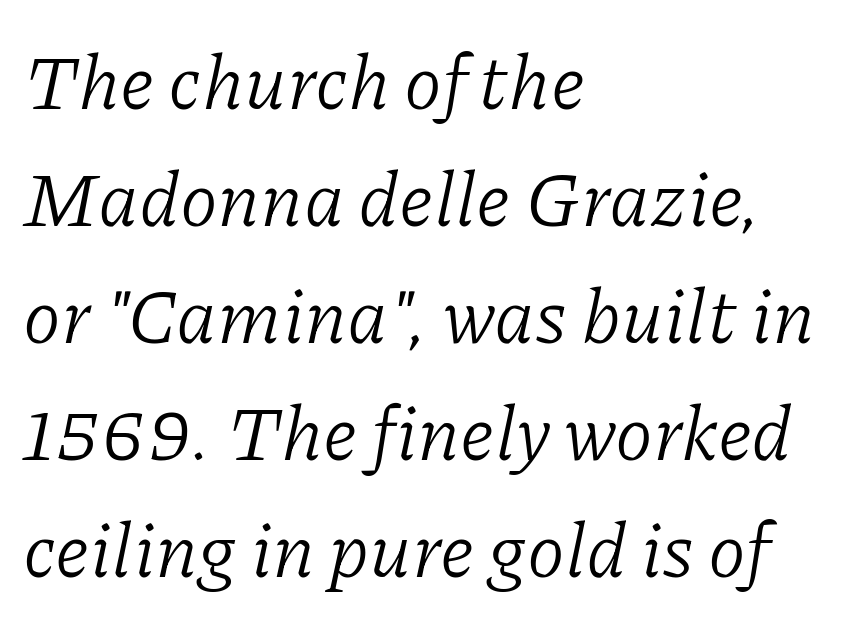
The image shows 77 px light serif type, italic (leaning right); set left-aligned, normal line spacing (1.52x), normal letter spacing, not underlined; low stroke contrast and a medium x-height.
